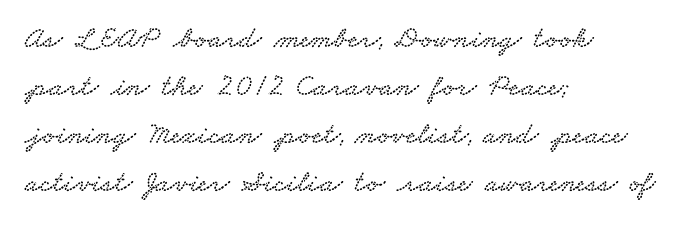
{"serif": "yes", "width": "wide", "stroke_contrast": "low", "x_height": "small", "monospaced": "no", "underline": "no", "align": "left", "line_spacing": "normal", "line_spacing_ratio": 1.55, "letter_spacing": "normal", "letter_spacing_em": 0.0, "glyph_px": 31}
